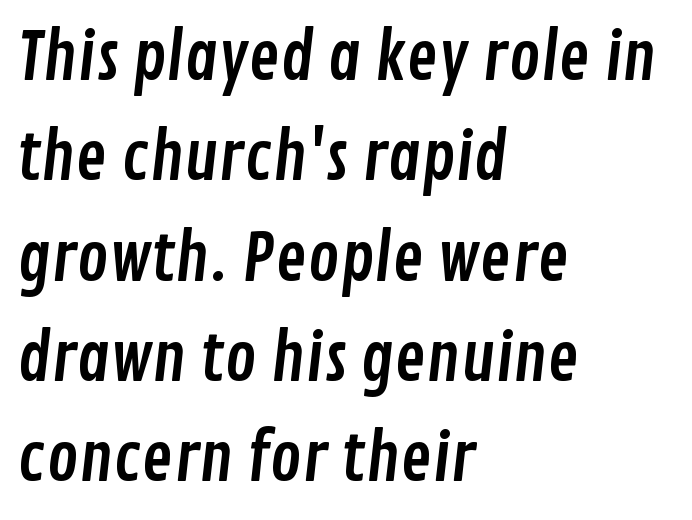
{"serif": "no", "width": "condensed", "stroke_contrast": "low", "x_height": "medium", "monospaced": "no", "underline": "no", "align": "left", "line_spacing": "normal", "line_spacing_ratio": 1.52, "letter_spacing": "normal", "letter_spacing_em": 0.0, "glyph_px": 66}
